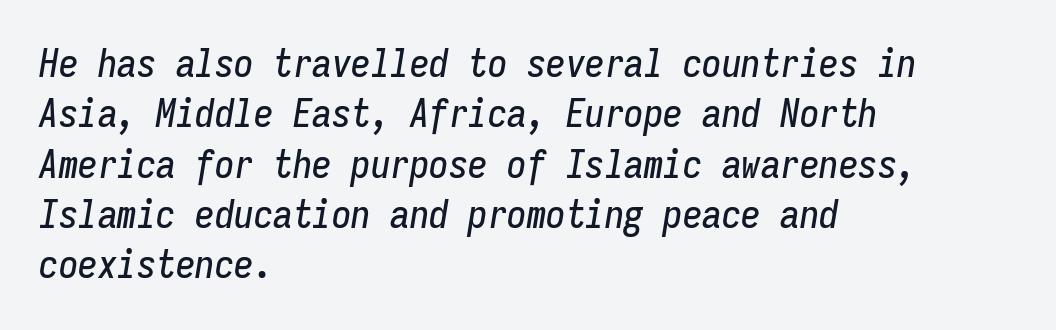
The image shows 39 px condensed type, italic (leaning right), monospaced; set left-aligned, normal line spacing (1.29x), normal letter spacing, not underlined; low stroke contrast and a medium x-height.
